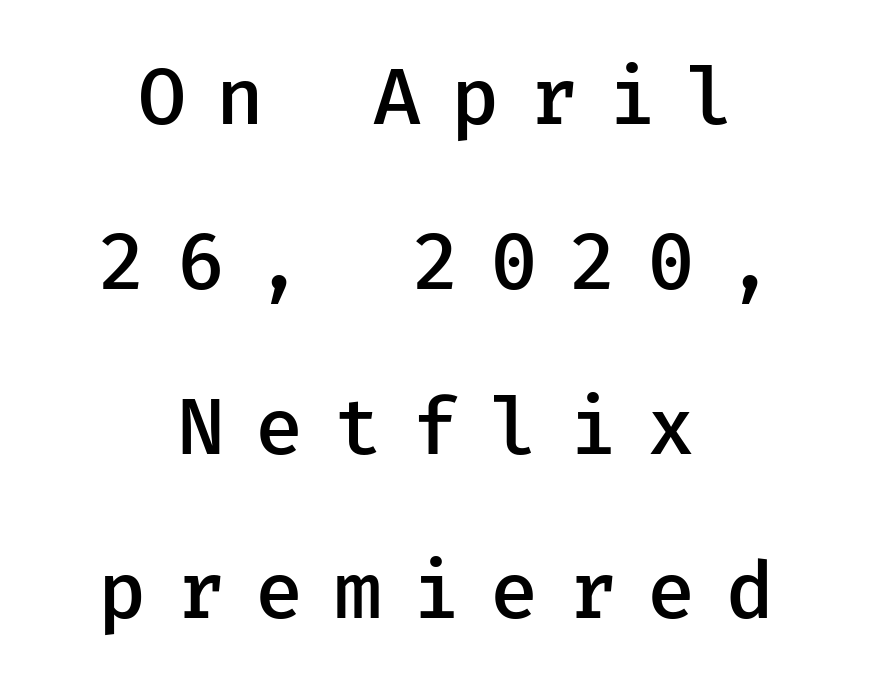
{"serif": "no", "italic": "no", "bold": "semi", "weight": "semibold", "width": "normal", "stroke_contrast": "low", "x_height": "medium", "underline": "no", "align": "center", "line_spacing": "loose", "line_spacing_ratio": 2.06, "letter_spacing": "wide", "letter_spacing_em": 0.38, "glyph_px": 80}
